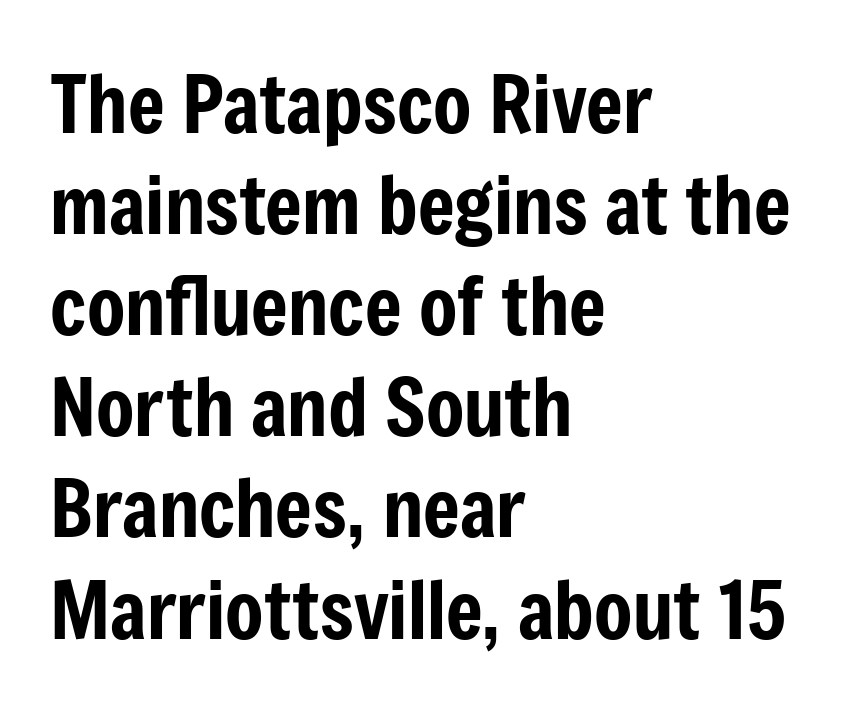
The image shows 79 px condensed sans-serif type, upright; set left-aligned, normal line spacing (1.28x), normal letter spacing, not underlined; low stroke contrast and a medium x-height.
